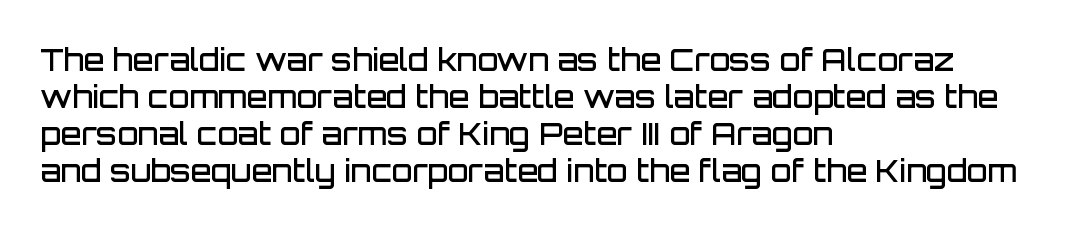
The image shows 30 px semibold sans-serif type, upright; set left-aligned, line spacing 1.23x, normal letter spacing, not underlined; low stroke contrast and a large x-height.
